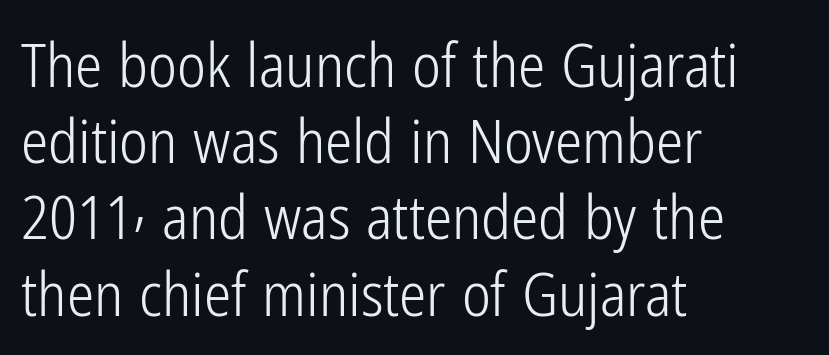
Unbolded letterforms with no extra heft. Examine the stroke ends and you'll find no serifs. Regarding leading, the lines here are spaced in the standard way. Check under the words: just untouched page. It's the straight-up-and-down kind of type. The letters advance in unequal steps, a hallmark of proportional type.
